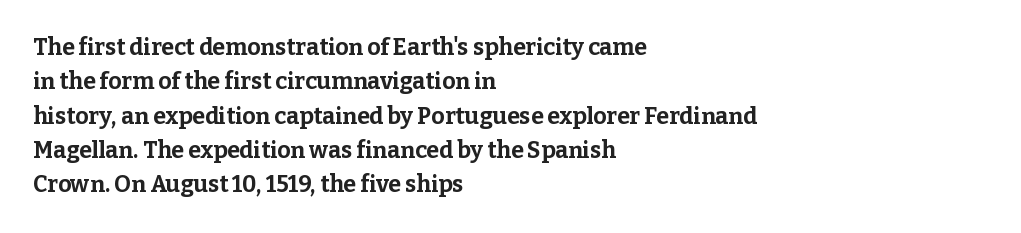
The space directly below the letters is spotless. Interline gaps are of average width in this sample. Ascenders rise straight up at ninety degrees. The rendering anchors every line to the left-hand side. The horizontal fit of the characters is conventional and even. The sample has been set heavy, in full bold.
